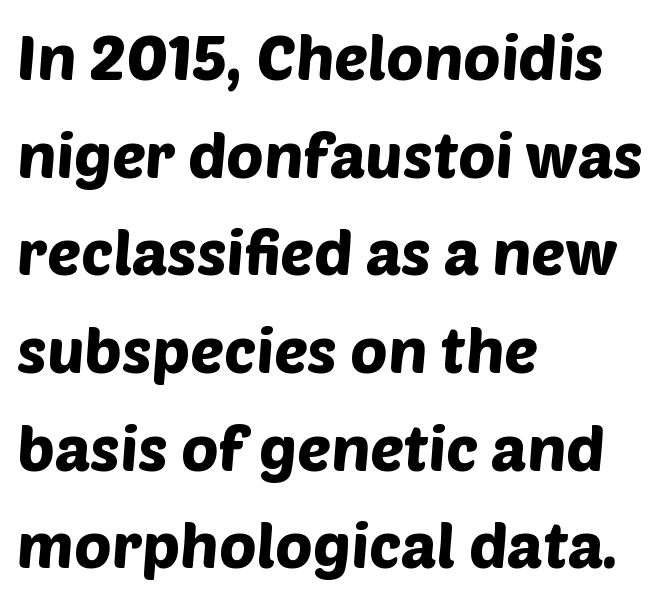
The image shows 63 px sans-serif type; set left-aligned, normal line spacing (1.55x), normal letter spacing, not underlined; low stroke contrast and a large x-height.
